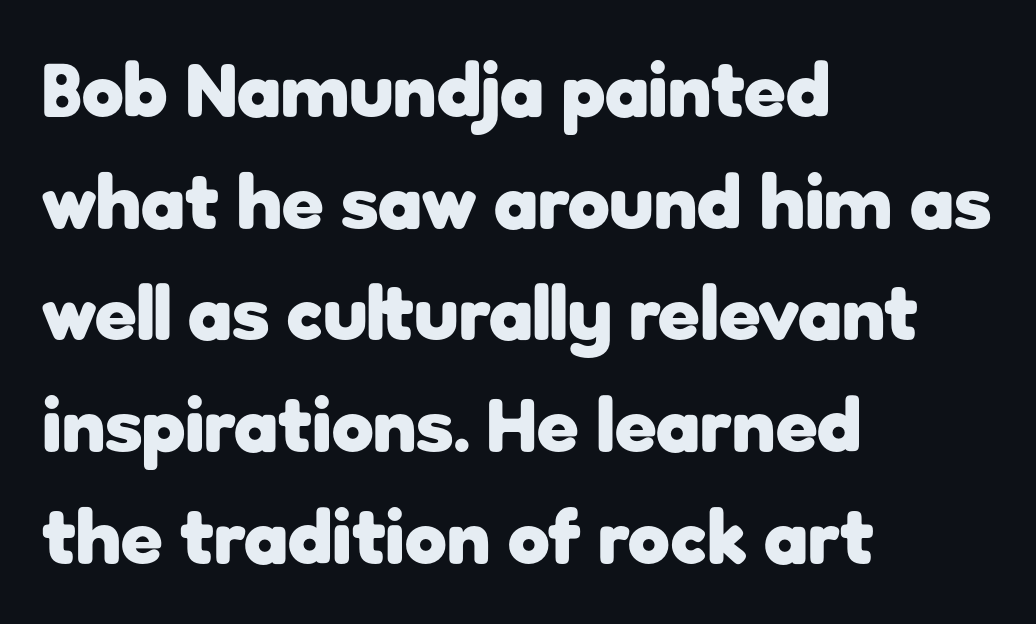
Plain, unruled lines of type. Which margin do the lines hug? The left one — the right edge is uneven. Regular leading. These lines keep a tight, regular rhythm from letter to letter. Are there feet on the stems? There aren't — it's a sans. Typographic density is high because the face is bold.
